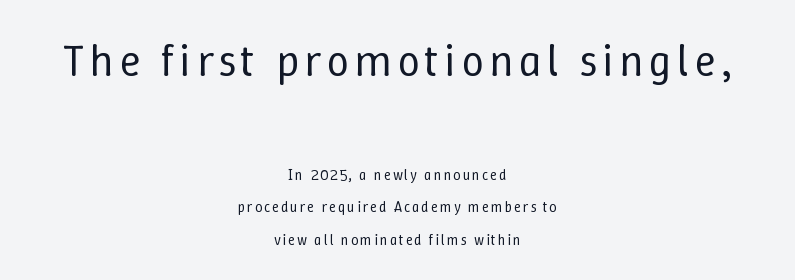
{"italic": "no", "bold": "no", "weight": "regular", "width": "normal", "stroke_contrast": "low", "x_height": "medium", "monospaced": "no", "underline": "no", "align": "center", "line_spacing": "loose", "line_spacing_ratio": 2.17, "larger_block": "first", "size_ratio": 3.0, "glyph_px": 45}
